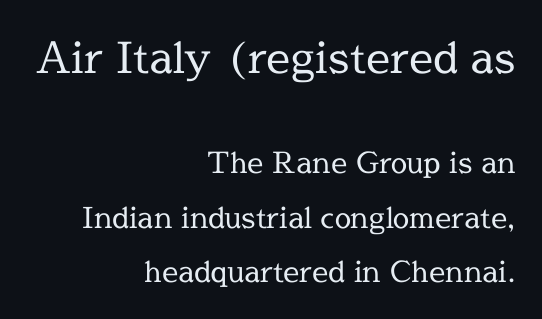
Q: Is the text bold? A: No.
Q: Is the text italic (slanted)? A: No, it is upright.
Q: Is the typeface a serif or a sans-serif typeface? A: Serif.
Q: Is the text underlined? A: No.
Q: How is the paragraph aligned? A: Right-aligned.
Q: Is the spacing between letters normal or unusually wide? A: Normal.
Q: Which block of text is set in a larger size, the first (top) or the second (bottom)? A: The first (top) one.
Q: Width (condensed, normal, or wide)? A: Normal.
Q: x-height? A: Medium.
Q: Monospaced? A: No.
